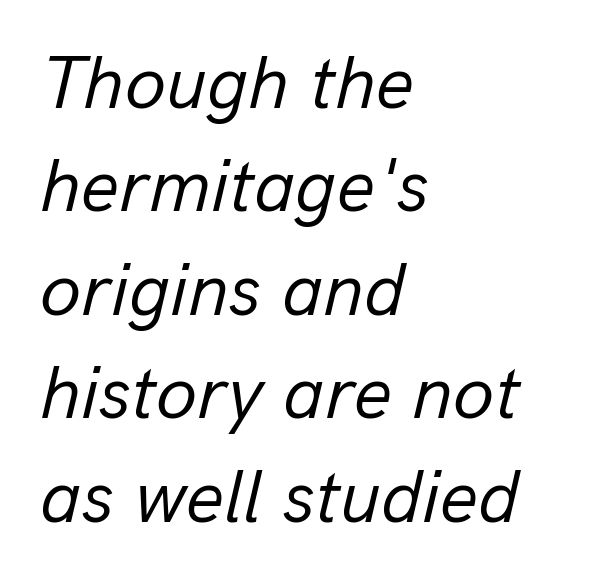
{"italic": "yes", "lean": "right", "slant_degrees": 13, "bold": "no", "weight": "regular", "width": "normal", "stroke_contrast": "low", "x_height": "medium", "monospaced": "no", "underline": "no", "align": "left", "line_spacing": "normal", "line_spacing_ratio": 1.38, "letter_spacing": "normal", "letter_spacing_em": 0.0, "glyph_px": 75}
